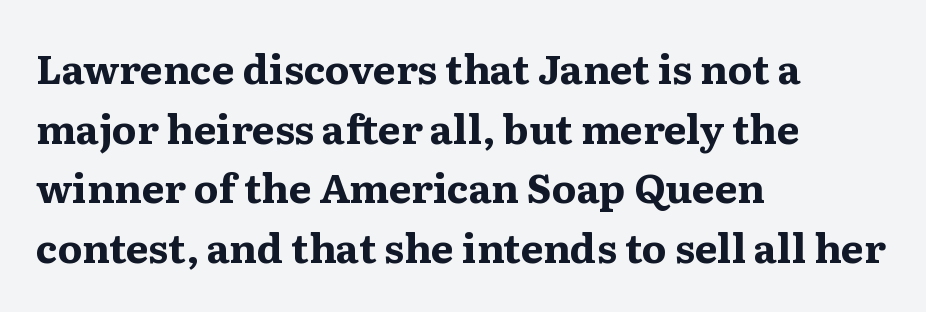
The image shows 40 px bold, wide serif type, upright; set left-aligned, normal line spacing (1.49x), normal letter spacing, not underlined; medium stroke contrast and a medium x-height.
